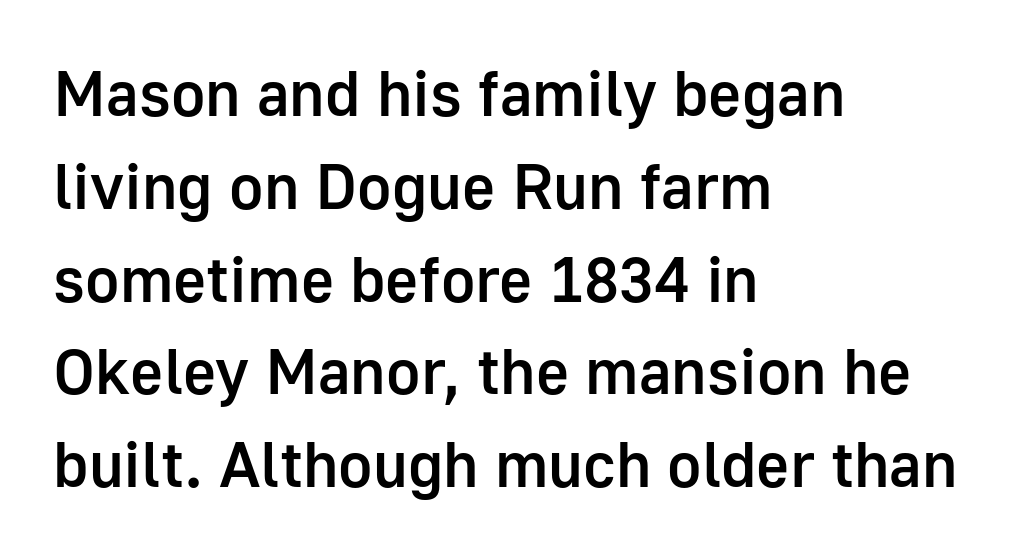
The passage shown is typed in a proportional face where columns would drift. The string is rendered with underlining switched off. The rendering keeps characters at their native spacing. If you drew a ruler down the left edge, every line would touch it. In terms of leading, this rendering sits right in the middle. Tall strokes in this sample are plumb rather than angled.
